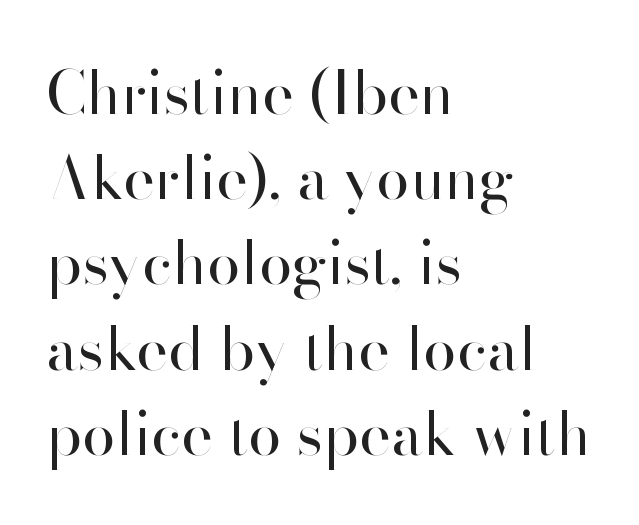
Font category for this specimen: sans-serif. Where is the straight margin? On the left. Nope, not italic — everything's standing straight. A typesetter would call this proportional, since set widths differ per character. What stands out about the letter spacing? Nothing — it is the standard amount.
